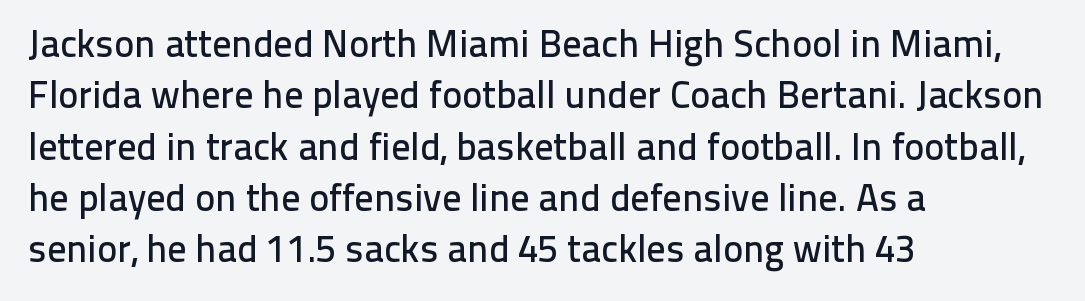
Q: Is the text italic (slanted)? A: No, it is upright.
Q: Is the typeface a serif or a sans-serif typeface? A: Sans-serif.
Q: Is the text underlined? A: No.
Q: How is the paragraph aligned? A: Left-aligned.
Q: Is the spacing between letters normal or unusually wide? A: Normal.
Q: Is the spacing between lines tight, normal or loose? A: Normal.
Q: Width (condensed, normal, or wide)? A: Normal.
Q: Stroke contrast? A: Low.
Q: x-height? A: Medium.
Q: Monospaced? A: No.
